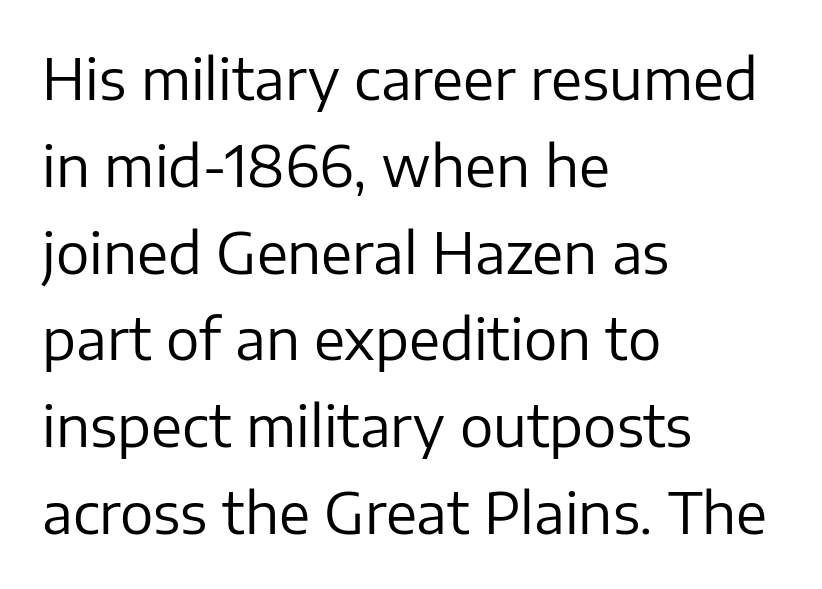
Rendered with straight, roman letterforms. Words appear dense and cohesive because spacing is normal. The space directly below the letters is spotless. The type family on display is of the sans-serif kind.
